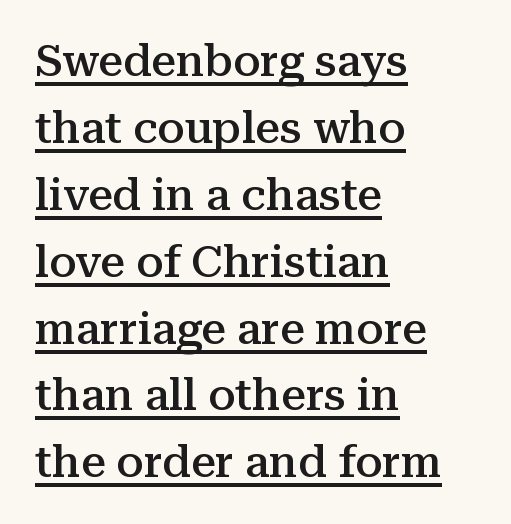
{"serif": "yes", "italic": "no", "bold": "semi", "weight": "semibold", "width": "normal", "stroke_contrast": "medium", "x_height": "medium", "monospaced": "no", "underline": "yes", "align": "left", "line_spacing": "normal", "line_spacing_ratio": 1.52, "letter_spacing": "normal", "letter_spacing_em": 0.0, "glyph_px": 44}
